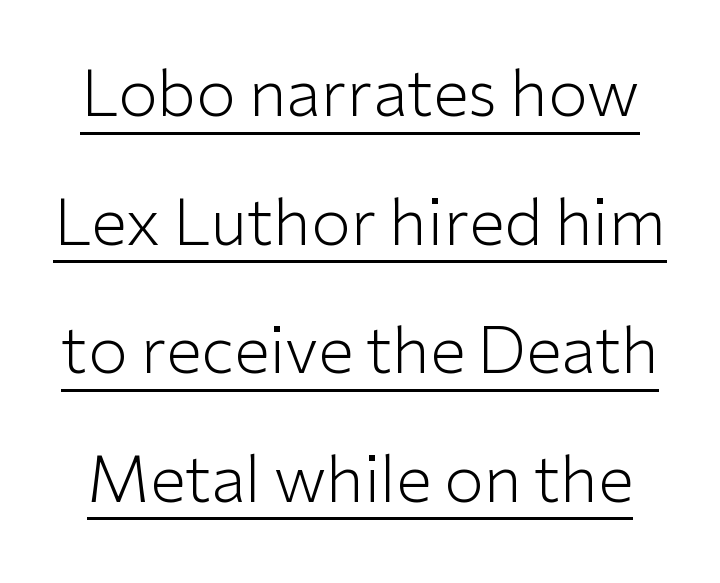
Each letter's strokes conclude bluntly, with no projecting serifs. A roman cut, with each character standing at attention. These lines are rendered in a variable-pitch font. Weight: not bold — regular or lighter. Beneath each row of characters lies a ruled line.
